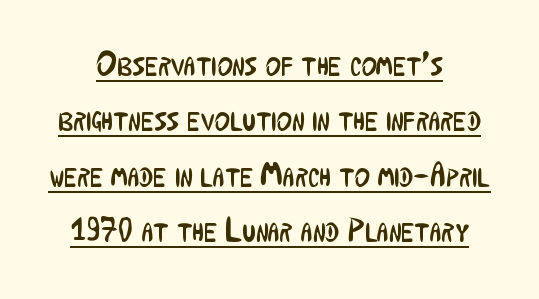
{"serif": "no", "italic": "no", "bold": "no", "weight": "regular", "width": "condensed", "stroke_contrast": "low", "x_height": "medium", "monospaced": "no", "underline": "yes", "align": "center", "line_spacing": "normal", "line_spacing_ratio": 1.68, "letter_spacing": "normal", "letter_spacing_em": 0.0, "glyph_px": 33}
